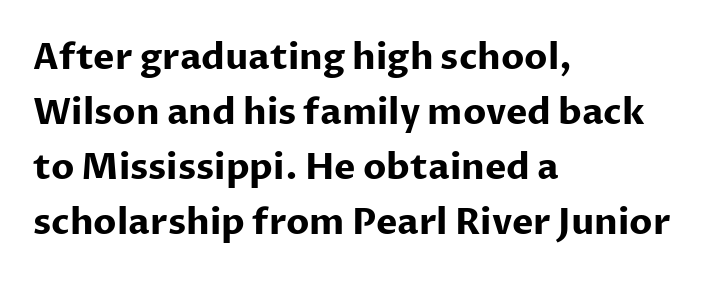
{"serif": "no", "italic": "no", "bold": "yes", "weight": "bold", "width": "normal", "stroke_contrast": "low", "x_height": "medium", "monospaced": "no", "underline": "no", "align": "left", "line_spacing": "normal", "line_spacing_ratio": 1.53, "letter_spacing": "normal", "letter_spacing_em": 0.0, "glyph_px": 36}
